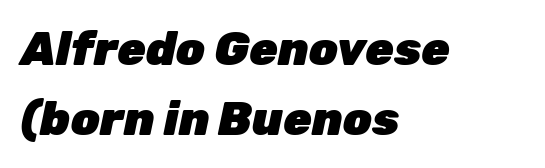
Q: Is the text bold? A: Yes.
Q: Is the text italic (slanted)? A: Yes, it leans right by about 12 degrees.
Q: Is the text underlined? A: No.
Q: How is the paragraph aligned? A: Left-aligned.
Q: Is the spacing between letters normal or unusually wide? A: Normal.
Q: Is the spacing between lines tight, normal or loose? A: Normal.
Q: Width (condensed, normal, or wide)? A: Normal.
Q: Stroke contrast? A: Low.
Q: x-height? A: Medium.
Q: Monospaced? A: No.
